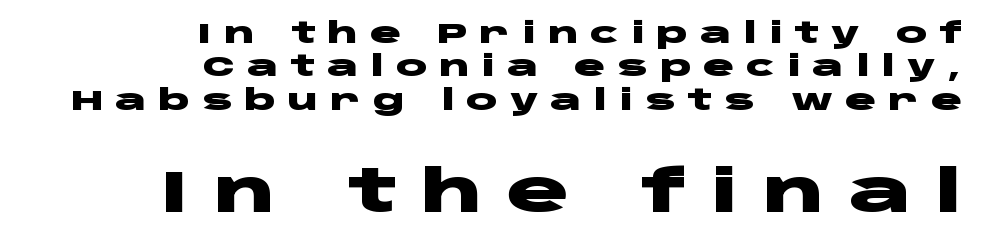
{"serif": "no", "italic": "no", "bold": "yes", "weight": "heavy", "width": "wide", "stroke_contrast": "low", "x_height": "large", "monospaced": "no", "underline": "no", "align": "right", "line_spacing": "tight", "line_spacing_ratio": 1.15, "letter_spacing": "wide", "letter_spacing_em": 0.41, "larger_block": "second", "size_ratio": 2.0, "glyph_px": 58}
